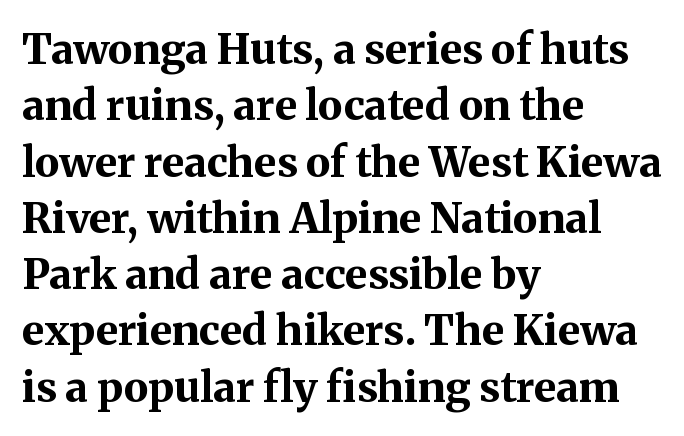
{"serif": "yes", "italic": "no", "bold": "yes", "weight": "bold", "width": "normal", "stroke_contrast": "medium", "x_height": "medium", "monospaced": "no", "underline": "no", "align": "left", "line_spacing": "normal", "line_spacing_ratio": 1.34, "letter_spacing": "normal", "letter_spacing_em": 0.0, "glyph_px": 42}
